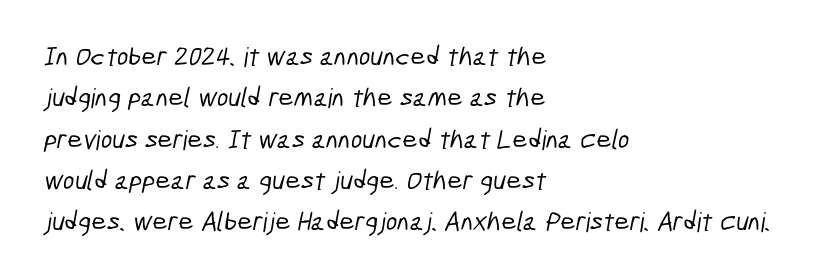
The image shows 27 px text type; set left-aligned, normal line spacing (1.53x), normal letter spacing, not underlined.
